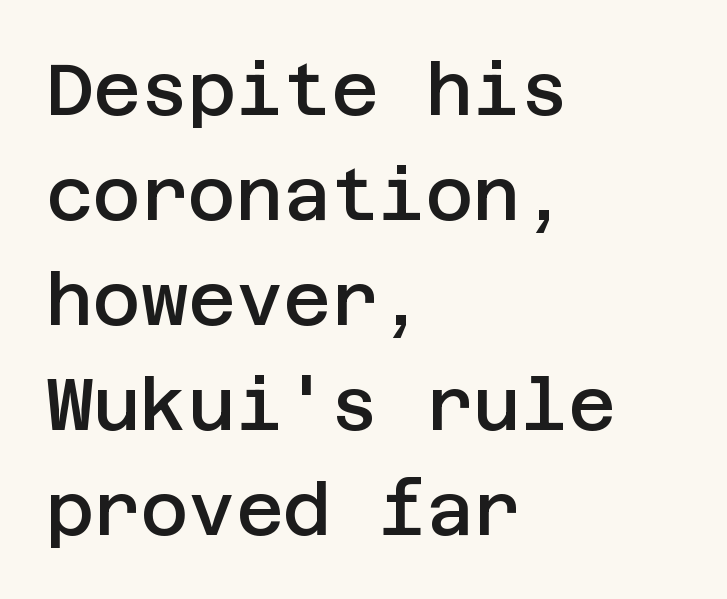
{"serif": "no", "italic": "no", "bold": "semi", "weight": "semibold", "width": "normal", "stroke_contrast": "low", "x_height": "large", "underline": "no", "align": "left", "line_spacing": "normal", "line_spacing_ratio": 1.44, "letter_spacing": "normal", "letter_spacing_em": 0.0, "glyph_px": 73}
